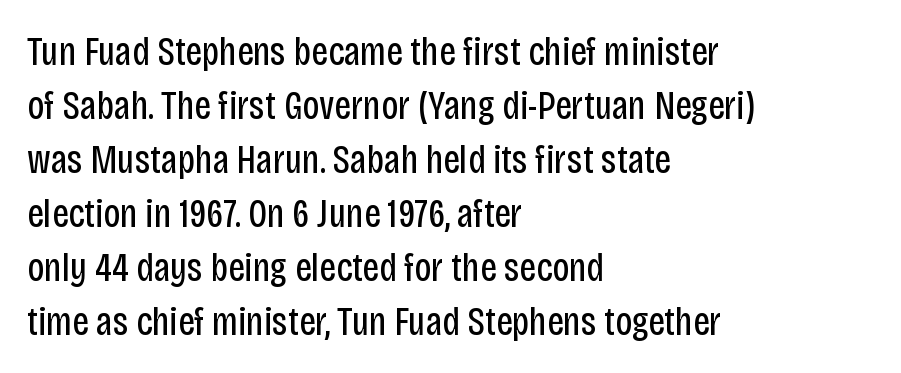
The text block is weighted toward the left margin, trailing off unevenly rightward. Character widths vary here, with narrow letters taking less room than wide ones. The axis of the letterforms is exactly vertical. The font is comparable to plain body text, perhaps lighter. Words float on clear page, feet unadorned.
